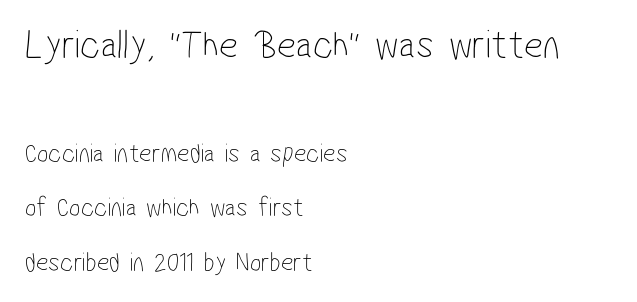
Q: Is the text bold? A: No.
Q: Is the typeface a serif or a sans-serif typeface? A: Sans-serif.
Q: Is the text underlined? A: No.
Q: How is the paragraph aligned? A: Left-aligned.
Q: Is the spacing between letters normal or unusually wide? A: Normal.
Q: Is the spacing between lines tight, normal or loose? A: Loose.
Q: Which block of text is set in a larger size, the first (top) or the second (bottom)? A: The first (top) one.
Q: Width (condensed, normal, or wide)? A: Condensed.
Q: Stroke contrast? A: Low.
Q: x-height? A: Medium.
Q: Monospaced? A: No.
